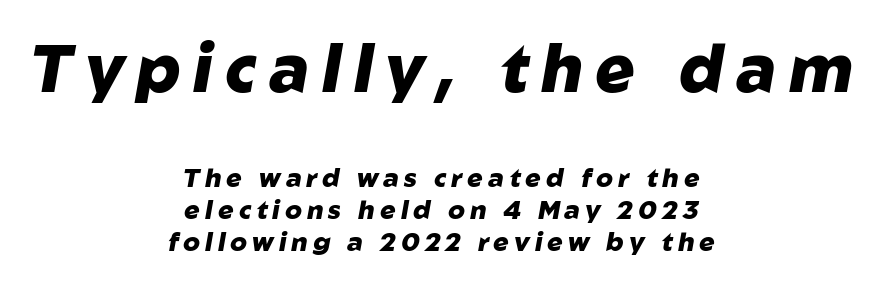
Q: Is the text bold? A: Yes.
Q: Is the text italic (slanted)? A: Yes, it leans right by about 10 degrees.
Q: Is the text underlined? A: No.
Q: How is the paragraph aligned? A: Centered.
Q: Which block of text is set in a larger size, the first (top) or the second (bottom)? A: The first (top) one.
Q: Width (condensed, normal, or wide)? A: Normal.
Q: Stroke contrast? A: Low.
Q: x-height? A: Medium.
Q: Monospaced? A: No.
